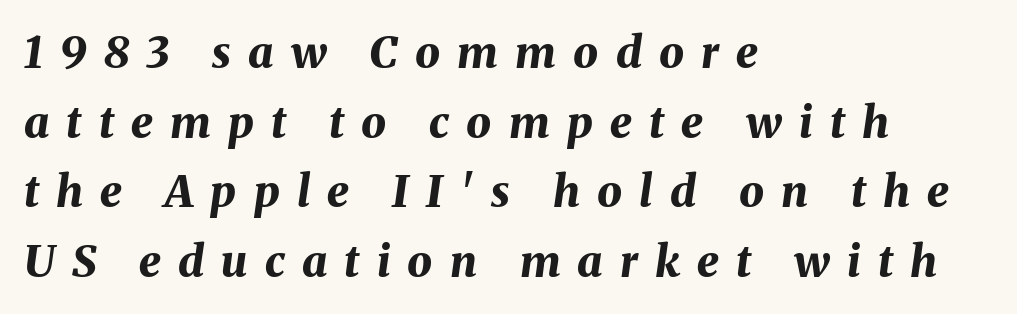
Q: Is the text bold? A: Yes.
Q: Is the text italic (slanted)? A: Yes, it leans right by about 8 degrees.
Q: Is the text underlined? A: No.
Q: How is the paragraph aligned? A: Left-aligned.
Q: Is the spacing between letters normal or unusually wide? A: Unusually wide.
Q: Is the spacing between lines tight, normal or loose? A: Normal.
Q: Width (condensed, normal, or wide)? A: Normal.
Q: Stroke contrast? A: Medium.
Q: x-height? A: Medium.
Q: Monospaced? A: No.
